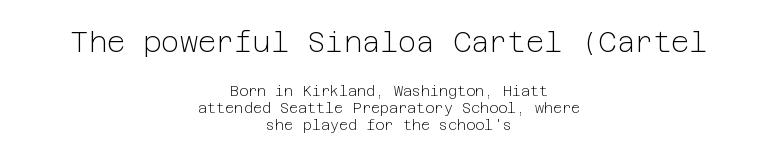
{"serif": "no", "italic": "no", "bold": "no", "weight": "light", "width": "normal", "stroke_contrast": "low", "x_height": "medium", "underline": "no", "align": "center", "line_spacing_ratio": 1.22, "letter_spacing": "normal", "letter_spacing_em": 0.0, "larger_block": "first", "size_ratio": 2.0, "glyph_px": 28}
